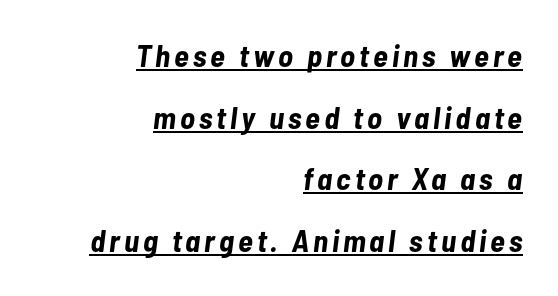
{"italic": "yes", "lean": "right", "slant_degrees": 7, "bold": "yes", "weight": "bold", "width": "condensed", "stroke_contrast": "low", "x_height": "medium", "monospaced": "no", "underline": "yes", "align": "right", "line_spacing": "loose", "line_spacing_ratio": 1.99, "glyph_px": 31}
